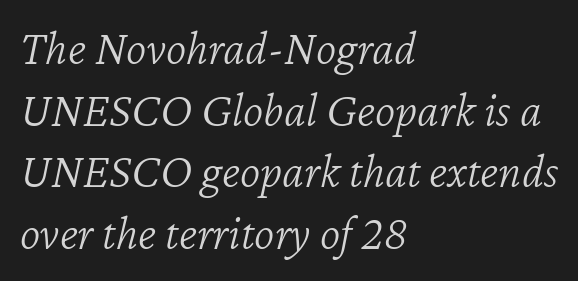
The image shows 49 px light type, italic (leaning right); set left-aligned, normal line spacing (1.26x), normal letter spacing, not underlined; low stroke contrast and a medium x-height.
